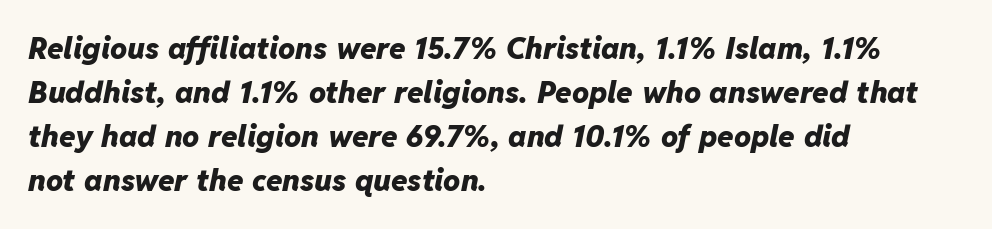
Q: Is the text bold? A: Yes.
Q: Is the text italic (slanted)? A: Yes, it leans right by about 11 degrees.
Q: Is the text underlined? A: No.
Q: How is the paragraph aligned? A: Left-aligned.
Q: Is the spacing between letters normal or unusually wide? A: Normal.
Q: Is the spacing between lines tight, normal or loose? A: Normal.
Q: Width (condensed, normal, or wide)? A: Normal.
Q: Stroke contrast? A: Low.
Q: x-height? A: Medium.
Q: Monospaced? A: No.
